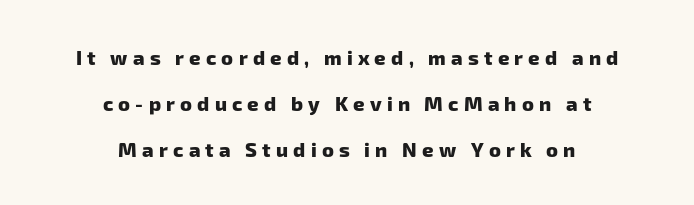
{"bold": "yes", "underline": "no", "align": "center", "line_spacing": "loose", "line_spacing_ratio": 2.29, "letter_spacing": "wide", "letter_spacing_em": 0.26, "glyph_px": 20}
